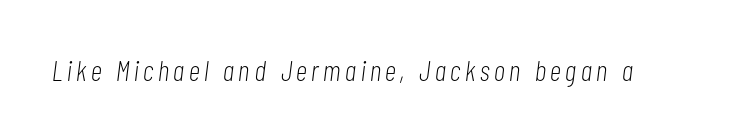
The image shows 29 px light, condensed type, italic (leaning right); set not underlined; low stroke contrast and a medium x-height.
